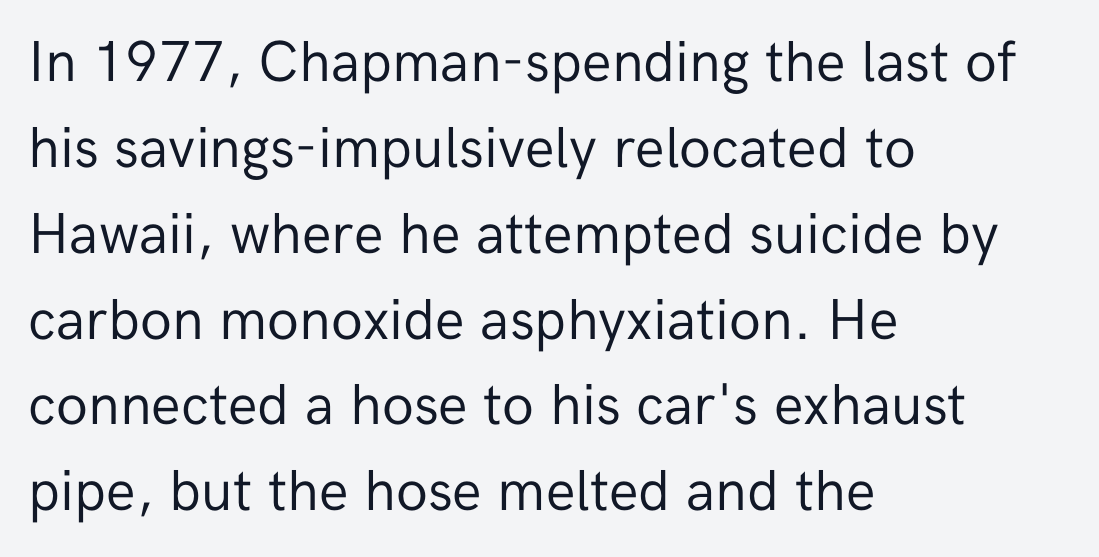
The image shows 58 px regular-weight sans-serif type, upright; set left-aligned, normal line spacing (1.48x), normal letter spacing, not underlined; low stroke contrast and a medium x-height.
